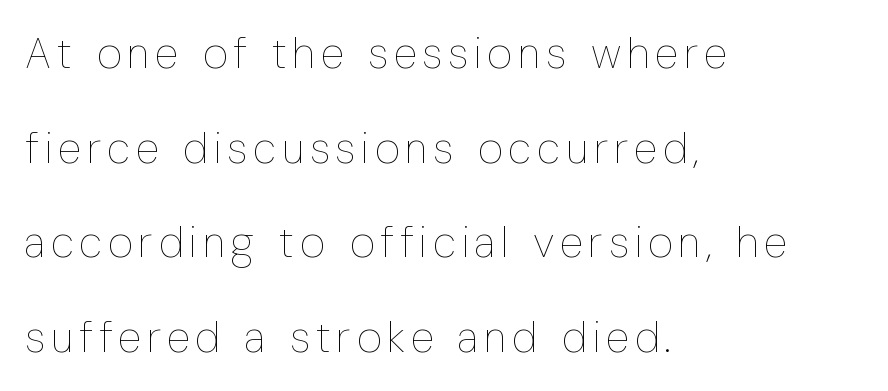
The image shows 43 px thin, condensed type, upright; set left-aligned, loose line spacing (2.2x), not underlined; low stroke contrast and a medium x-height.
